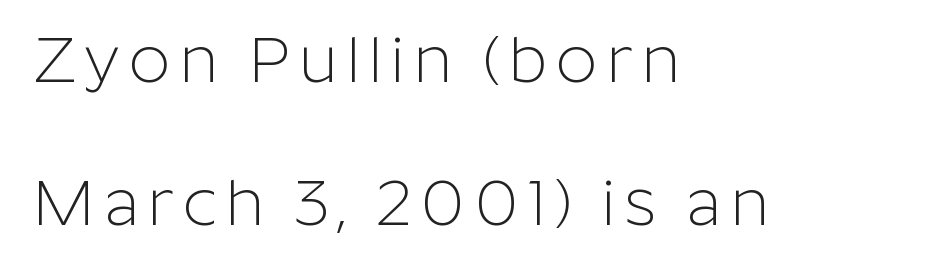
{"serif": "no", "italic": "no", "bold": "no", "weight": "light", "width": "normal", "stroke_contrast": "low", "x_height": "medium", "monospaced": "no", "underline": "no", "align": "left", "line_spacing": "loose", "line_spacing_ratio": 2.2, "glyph_px": 65}
